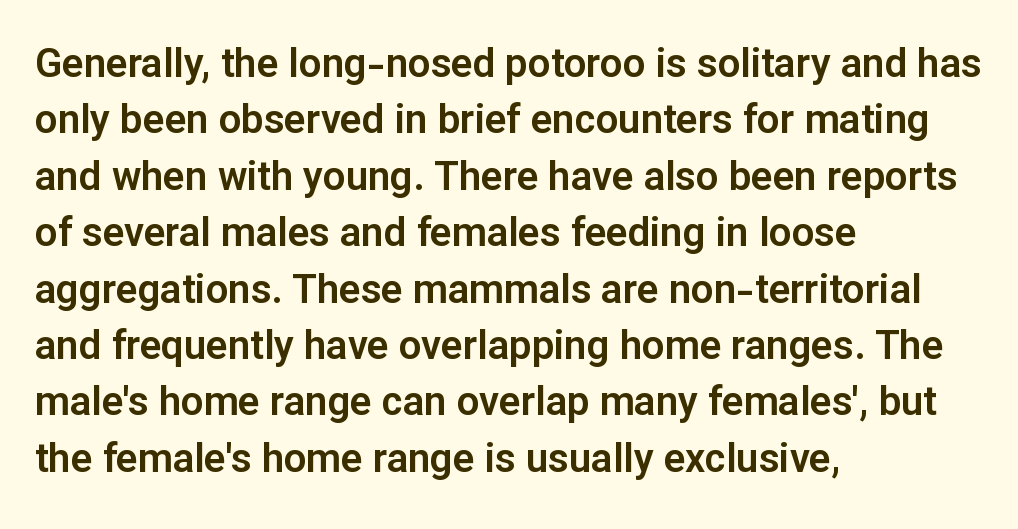
The image shows 40 px sans-serif type, upright; set left-aligned, normal line spacing (1.41x), normal letter spacing, not underlined; low stroke contrast and a medium x-height.
